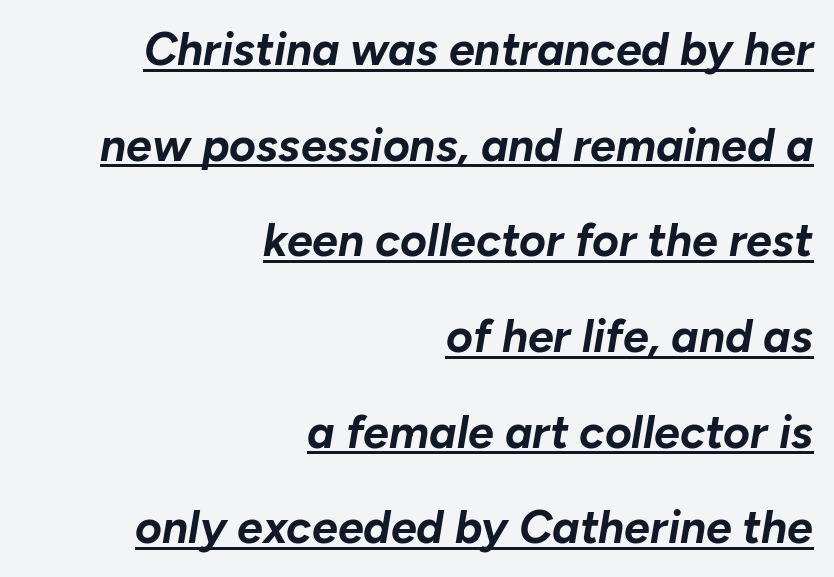
Observe the lean: these are italic letterforms. This sample trades compactness for vertical openness between lines. Think of a printed novel: that variable character pitch is what you see here. Weight: bold.
